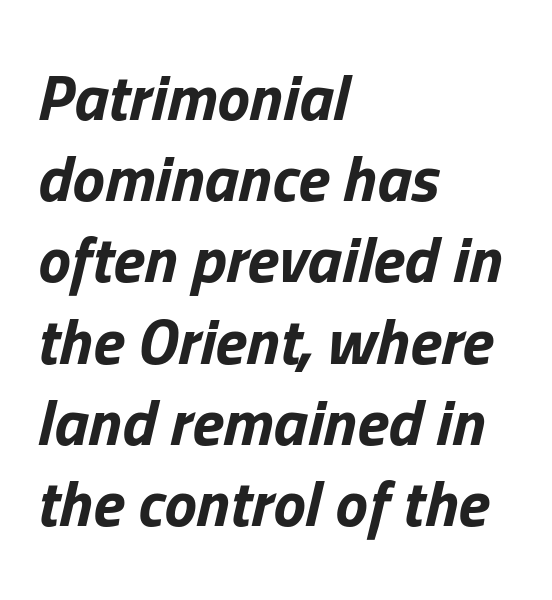
A typesetter would call this proportional, since set widths differ per character. Teacher's note: observe the even left margin — that is flush-left alignment. These lines keep a tight, regular rhythm from letter to letter. The zone under the glyphs is completely vacant. Compared with typical paragraphs, the rows here are spaced about the same.
